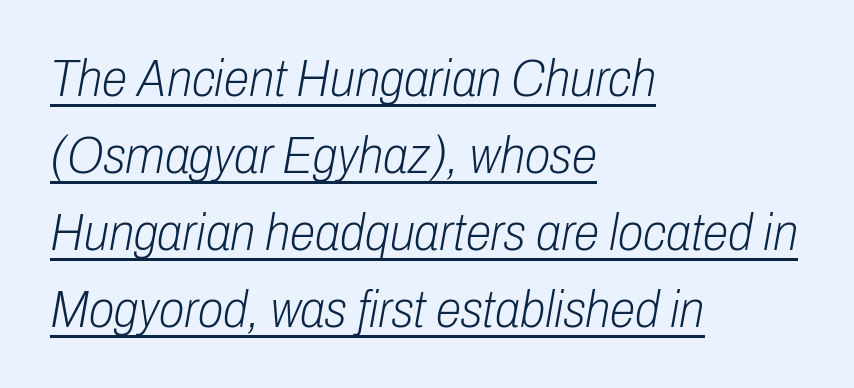
{"italic": "yes", "lean": "right", "slant_degrees": 10, "bold": "no", "weight": "light", "width": "condensed", "stroke_contrast": "low", "x_height": "medium", "monospaced": "no", "underline": "yes", "align": "left", "line_spacing": "normal", "line_spacing_ratio": 1.48, "letter_spacing": "normal", "letter_spacing_em": 0.0, "glyph_px": 52}
